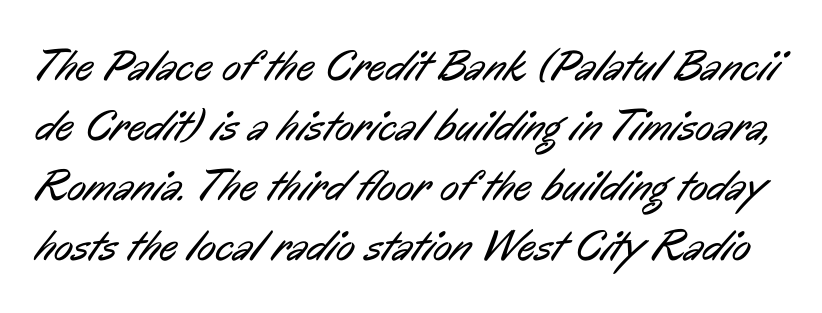
Weight: not bold — regular or lighter. The baseline area is clear. In terms of letterform style, serifs are entirely absent. The face used here is proportionally spaced, like ordinary book or web type. The passage shown stacks its lines at a standard gap.
